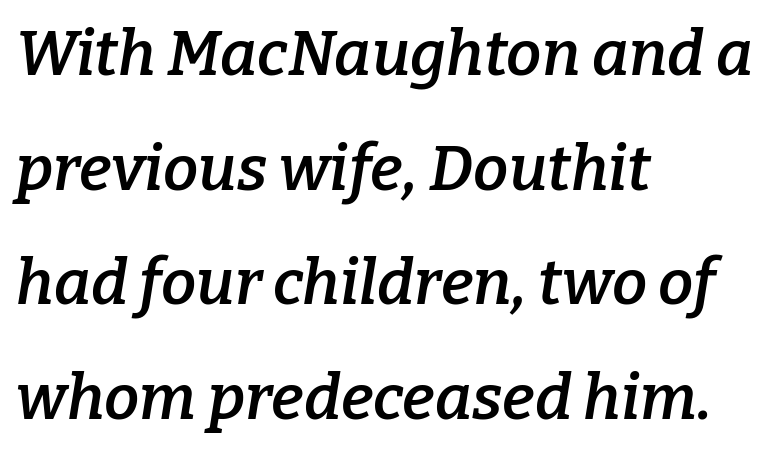
The image shows 63 px semibold serif type, italic (leaning right); set left-aligned, line spacing 1.82x, normal letter spacing, not underlined; low stroke contrast and a medium x-height.
